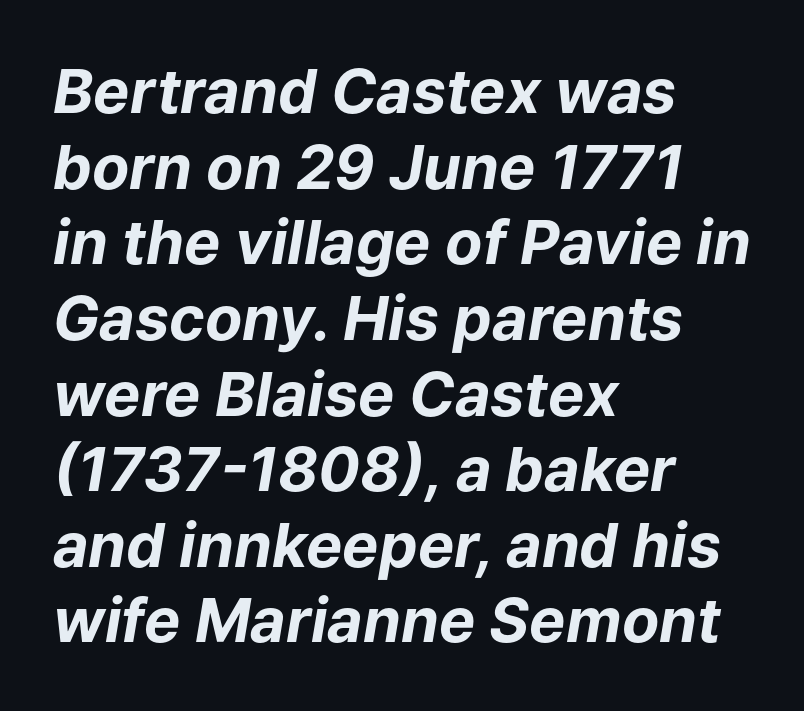
The image shows 61 px bold type, italic (leaning right); set left-aligned, line spacing 1.24x, normal letter spacing, not underlined; low stroke contrast and a medium x-height.
